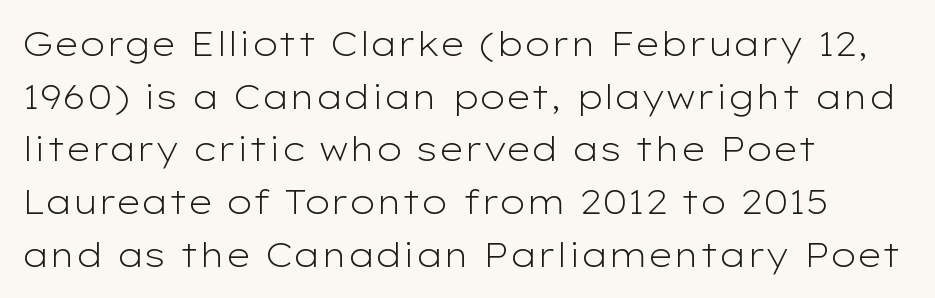
Q: Is the text bold? A: No.
Q: Is the text italic (slanted)? A: No, it is upright.
Q: Is the typeface a serif or a sans-serif typeface? A: Sans-serif.
Q: Is the text underlined? A: No.
Q: How is the paragraph aligned? A: Left-aligned.
Q: Is the spacing between letters normal or unusually wide? A: Normal.
Q: Is the spacing between lines tight, normal or loose? A: Normal.
Q: Width (condensed, normal, or wide)? A: Wide.
Q: Stroke contrast? A: Low.
Q: x-height? A: Medium.
Q: Monospaced? A: No.
